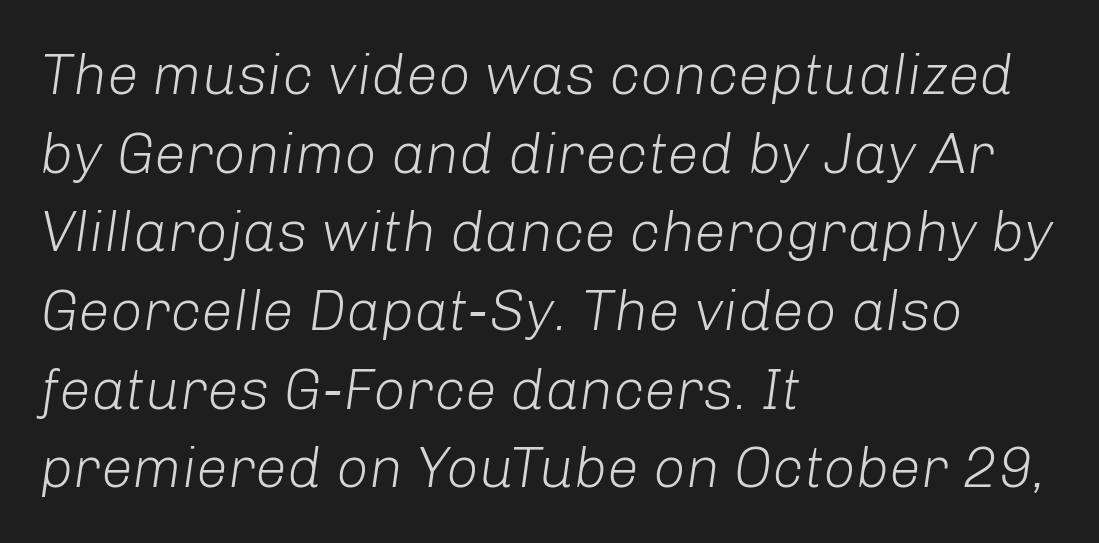
The image shows 57 px light type, italic (leaning right); set left-aligned, normal line spacing (1.38x), normal letter spacing, not underlined; low stroke contrast and a medium x-height.
